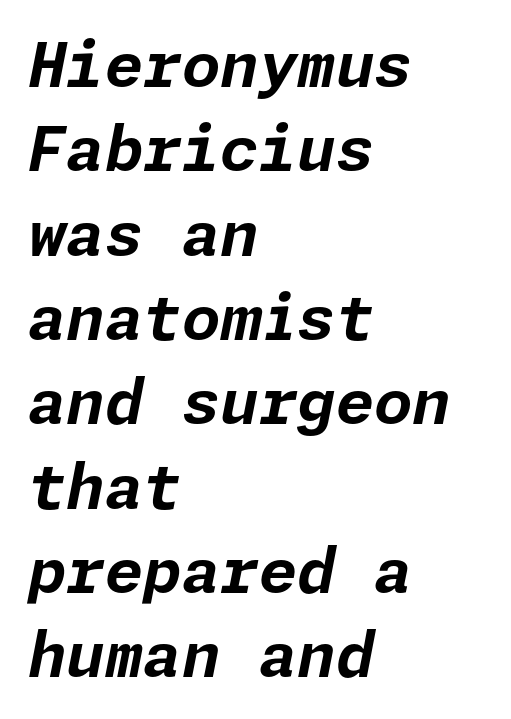
{"italic": "yes", "lean": "right", "slant_degrees": 11, "bold": "yes", "weight": "bold", "width": "normal", "stroke_contrast": "low", "x_height": "medium", "underline": "no", "align": "left", "line_spacing": "normal", "line_spacing_ratio": 1.36, "letter_spacing": "normal", "letter_spacing_em": 0.0, "glyph_px": 62}
